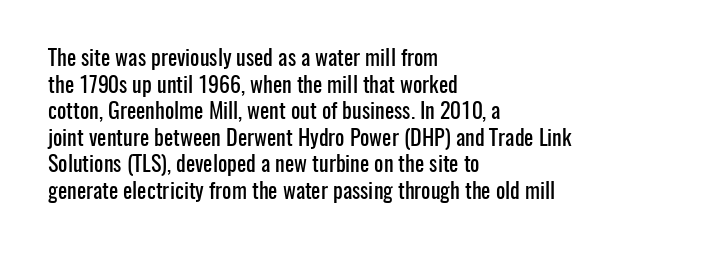
Q: Is the text italic (slanted)? A: No, it is upright.
Q: Is the text underlined? A: No.
Q: How is the paragraph aligned? A: Left-aligned.
Q: Is the spacing between letters normal or unusually wide? A: Normal.
